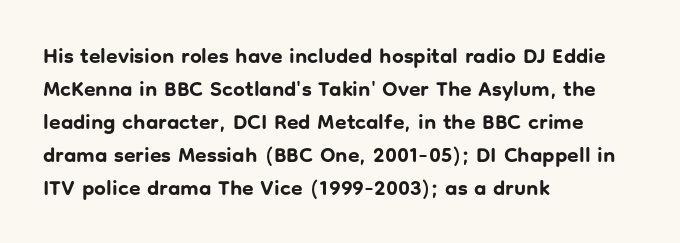
Q: Is the text bold? A: Yes.
Q: Is the text italic (slanted)? A: No, it is upright.
Q: Is the text underlined? A: No.
Q: How is the paragraph aligned? A: Left-aligned.
Q: Is the spacing between letters normal or unusually wide? A: Normal.
Q: Is the spacing between lines tight, normal or loose? A: Normal.
